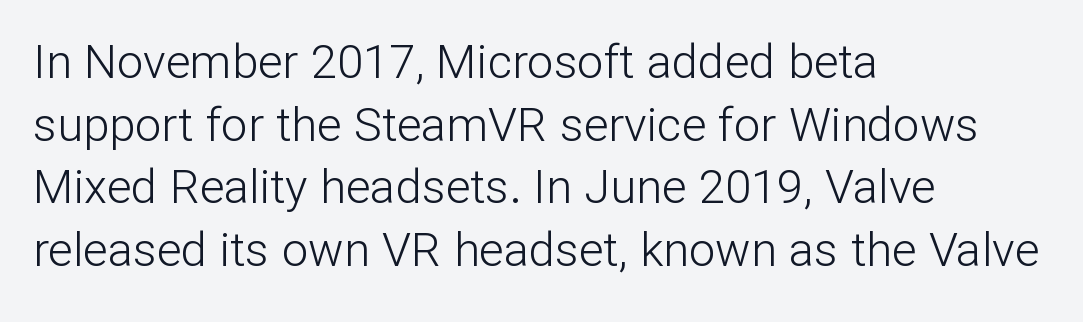
Bold? No — there's no thickening of the strokes. Quick note: underline off. Whoever set this chose a conventional vertical rhythm. The font family rendered here belongs to the sans-serif group. All the whitespace from short lines collects on the right. Tall strokes in this sample are plumb rather than angled.
